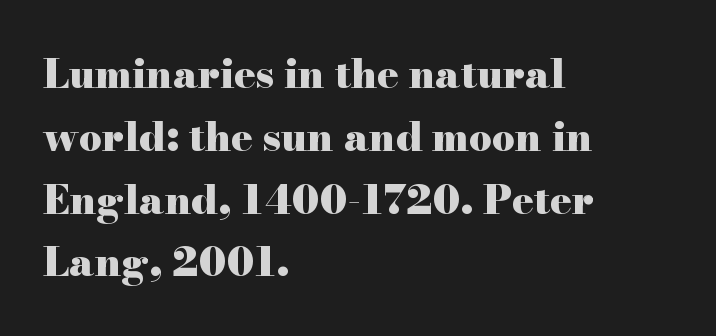
The image shows 40 px heavy, wide serif type, upright; set left-aligned, normal line spacing (1.57x), normal letter spacing, not underlined; high stroke contrast and a small x-height.
